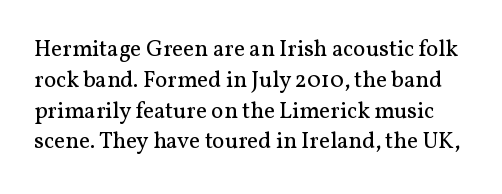
{"italic": "no", "bold": "no", "underline": "no", "line_spacing": "normal", "line_spacing_ratio": 1.34, "letter_spacing": "normal", "letter_spacing_em": 0.0, "glyph_px": 23}
